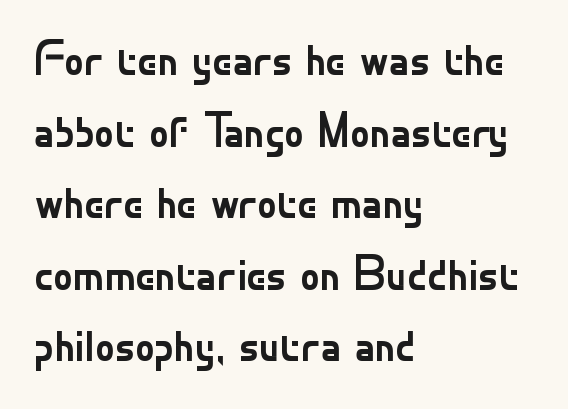
No letter is thick-stroked: the sample isn't bold. This sample uses a sans-serif face. The lines sit at an ordinary, default distance from one another. Only glyphs here, with clear space below each row. Which margin do the lines hug? The left one — the right edge is uneven.
